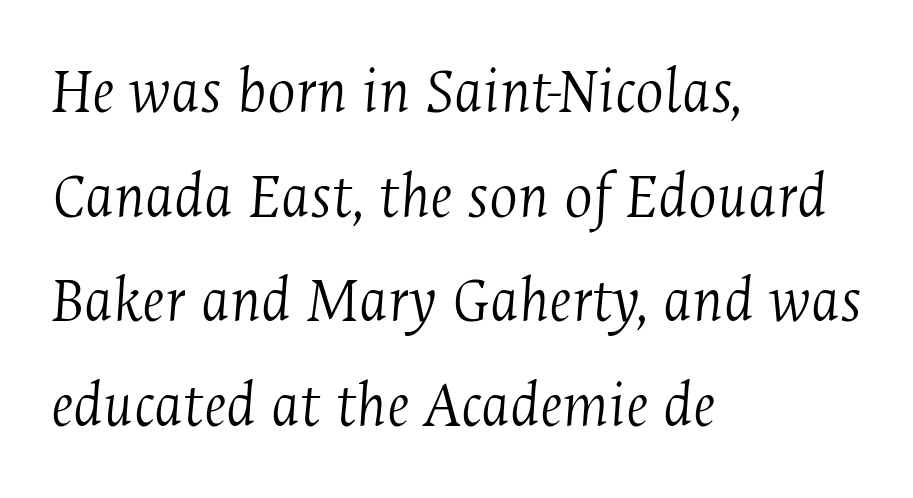
Little horizontal feet cap the strokes, marking this as serif type. Look at the tracking — it's just the regular setting, nothing added. Line beginnings align vertically; line endings do not. If you drew a line through each stem, it would be angled. Each stroke keeps to a modest, everyday thickness or less.
